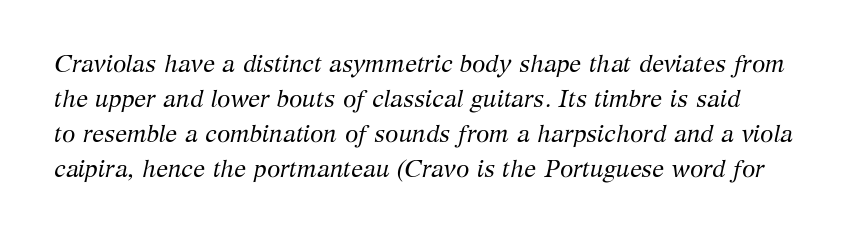
{"italic": "yes", "lean": "right", "slant_degrees": 12, "bold": "no", "underline": "no", "line_spacing": "normal", "line_spacing_ratio": 1.46, "letter_spacing": "normal", "letter_spacing_em": 0.0, "glyph_px": 24}
